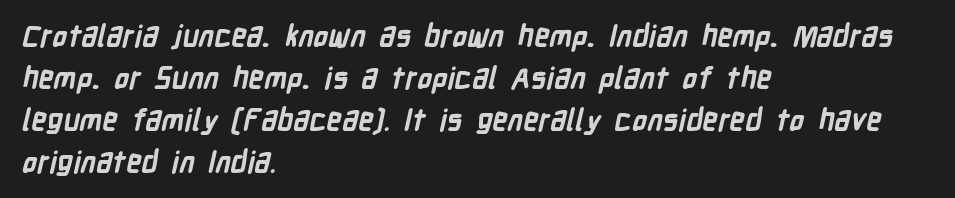
{"serif": "no", "bold": "yes", "weight": "bold", "width": "condensed", "stroke_contrast": "low", "x_height": "medium", "monospaced": "no", "underline": "no", "align": "left", "line_spacing": "normal", "line_spacing_ratio": 1.4, "letter_spacing": "normal", "letter_spacing_em": 0.0, "glyph_px": 30}
